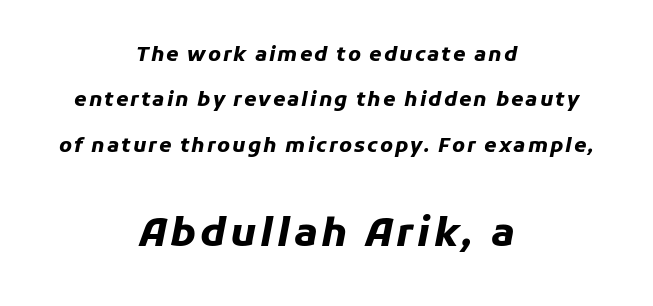
The image shows 39 px heavy type, italic (leaning right); set centered, loose line spacing (2.27x), not underlined; the second (bottom) block is 1.95x larger; low stroke contrast and a medium x-height.
